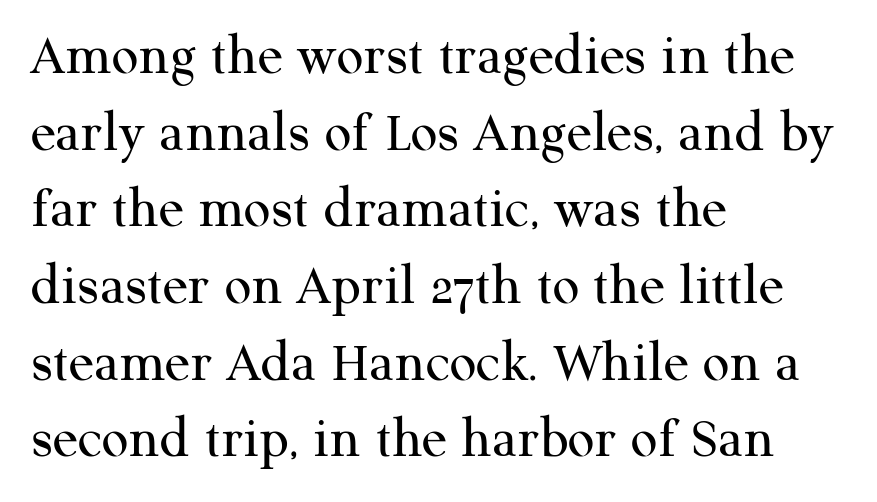
Q: Is the text bold? A: No.
Q: Is the text italic (slanted)? A: No, it is upright.
Q: Is the typeface a serif or a sans-serif typeface? A: Serif.
Q: Is the text underlined? A: No.
Q: How is the paragraph aligned? A: Left-aligned.
Q: Is the spacing between letters normal or unusually wide? A: Normal.
Q: Is the spacing between lines tight, normal or loose? A: Normal.
Q: Width (condensed, normal, or wide)? A: Normal.
Q: Stroke contrast? A: Medium.
Q: x-height? A: Medium.
Q: Monospaced? A: No.
